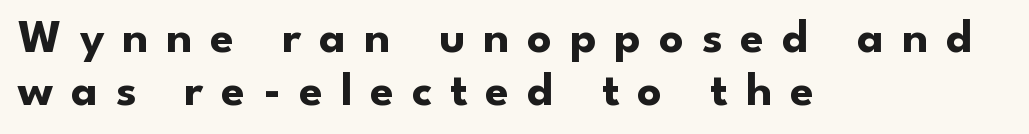
Does the leading feel generous? Not at all — it's pinched. Does the lettering tilt? It doesn't — this is upright. The type is letterspaced generously, with wide tracking. This sample is left-justified, so line endings fall wherever the words run out. Rule under the text: the space is simply empty.
